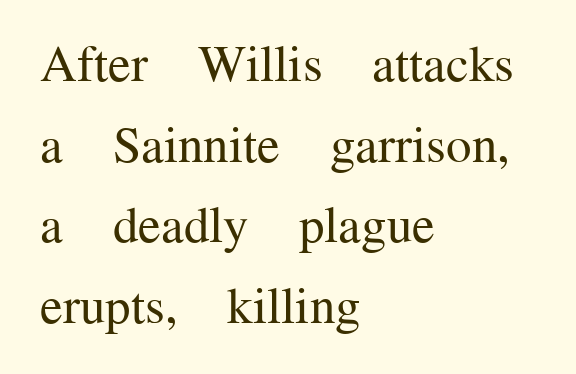
Q: Is the text bold? A: No.
Q: Is the text italic (slanted)? A: No, it is upright.
Q: Is the typeface a serif or a sans-serif typeface? A: Serif.
Q: Is the text underlined? A: No.
Q: How is the paragraph aligned? A: Left-aligned.
Q: Is the spacing between letters normal or unusually wide? A: Normal.
Q: Is the spacing between lines tight, normal or loose? A: Normal.
Q: Width (condensed, normal, or wide)? A: Normal.
Q: Stroke contrast? A: Medium.
Q: x-height? A: Medium.
Q: Monospaced? A: No.
